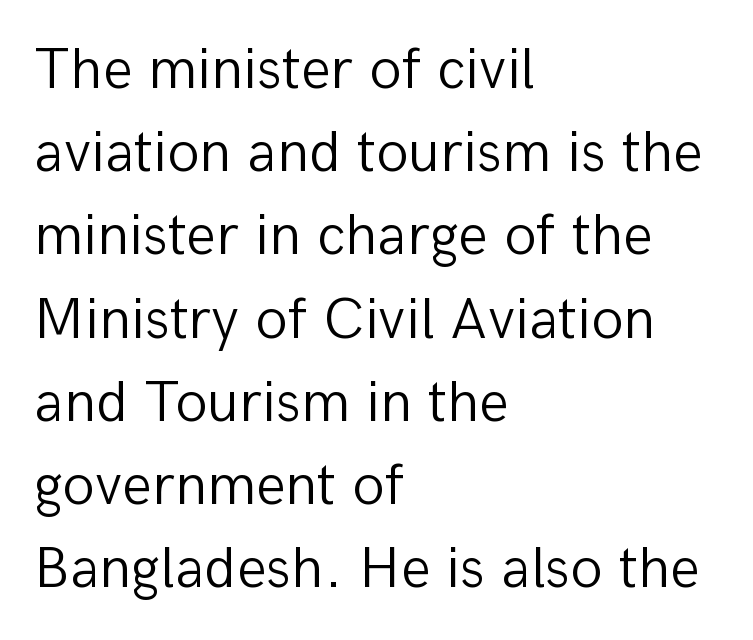
The image shows 59 px light sans-serif type, upright; set left-aligned, normal line spacing (1.41x), normal letter spacing, not underlined; low stroke contrast and a medium x-height.
